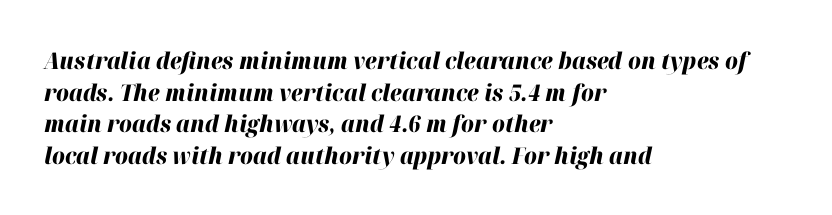
The image shows 23 px bold type, italic (leaning right); set left-aligned, normal line spacing (1.37x), normal letter spacing, not underlined.
